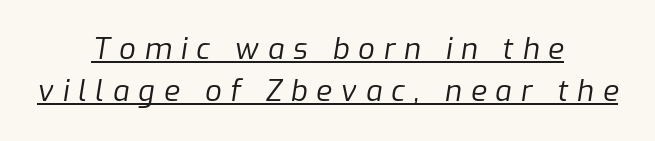
Posture: slanted. You could only call the tracking loose — the letters float apart. Spacing verdict: proportional, widths tailored to each character. Nothing heavy about these letters — not bold at all. The compositor balanced each line on the midline. Baseline-to-baseline distance is the conventional proportion of letter height.
